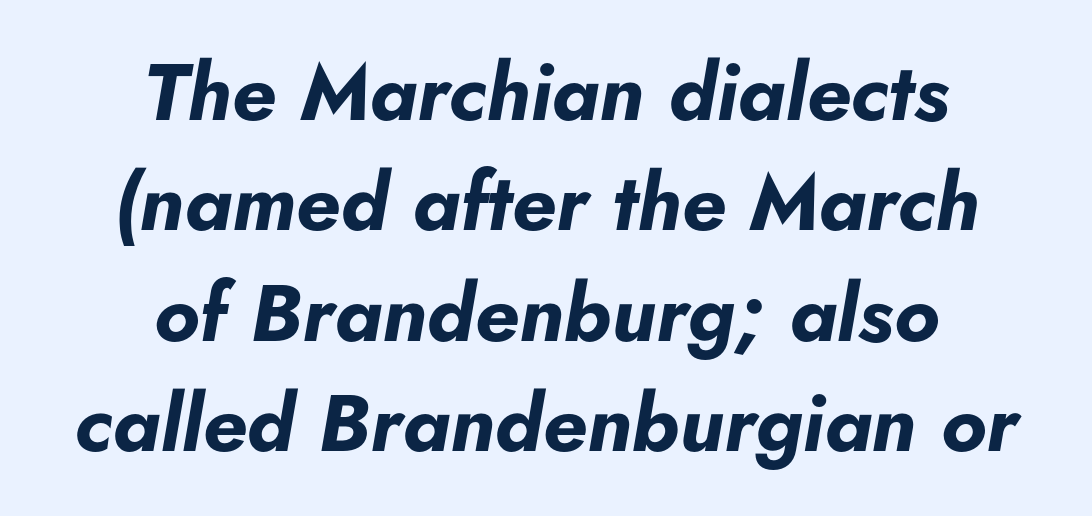
Between one letter and the next there's only the usual sliver of space. The passage shown leans; its letterforms are oblique. Look at the stroke-to-counter ratio: heavy, a bold. This sample has the flowing, uneven cadence of proportional lettering. The whitespace from short lines is split evenly between both sides.
